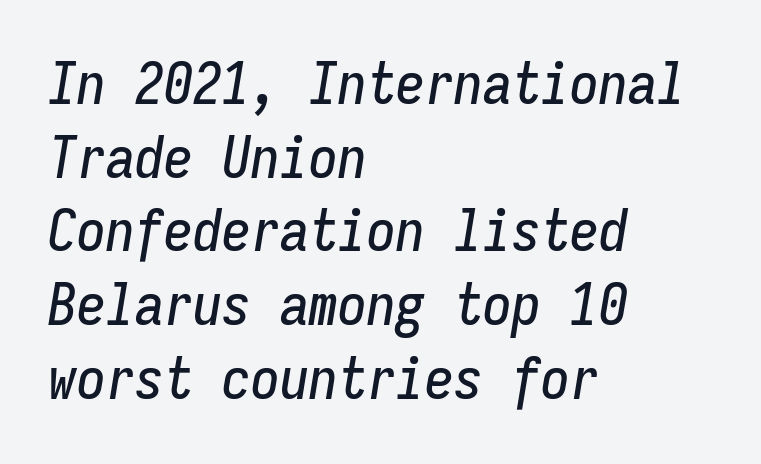
{"italic": "yes", "lean": "right", "slant_degrees": 9, "width": "condensed", "stroke_contrast": "low", "x_height": "medium", "monospaced": "yes", "underline": "no", "align": "left", "line_spacing": "normal", "line_spacing_ratio": 1.27, "letter_spacing": "normal", "letter_spacing_em": 0.0, "glyph_px": 58}
